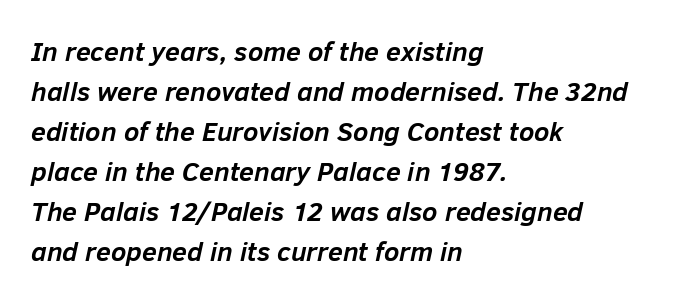
Q: Is the text bold? A: Yes.
Q: Is the text italic (slanted)? A: Yes, it leans right by about 12 degrees.
Q: Is the text underlined? A: No.
Q: How is the paragraph aligned? A: Left-aligned.
Q: Is the spacing between letters normal or unusually wide? A: Normal.
Q: Is the spacing between lines tight, normal or loose? A: Normal.
